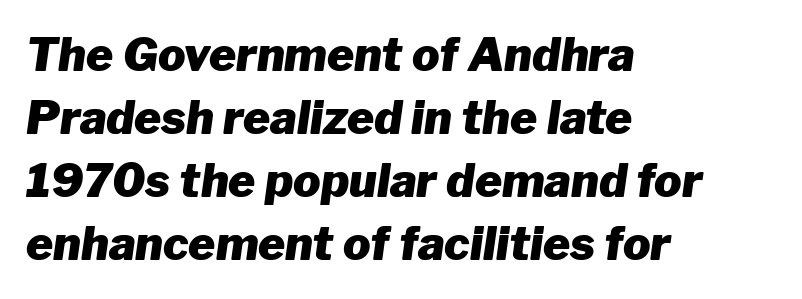
The image shows 46 px heavy type, italic (leaning right); set left-aligned, normal line spacing (1.37x), normal letter spacing, not underlined; low stroke contrast and a medium x-height.
